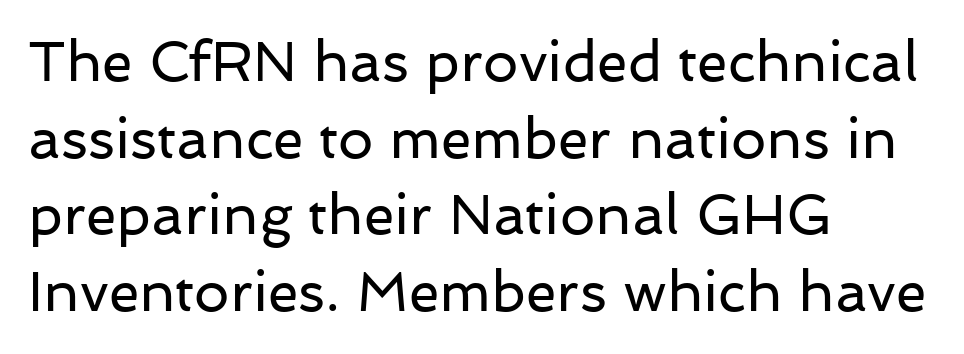
{"serif": "no", "italic": "no", "bold": "no", "weight": "regular", "width": "normal", "stroke_contrast": "low", "x_height": "medium", "monospaced": "no", "underline": "no", "align": "left", "line_spacing": "normal", "line_spacing_ratio": 1.37, "letter_spacing": "normal", "letter_spacing_em": 0.0, "glyph_px": 56}
